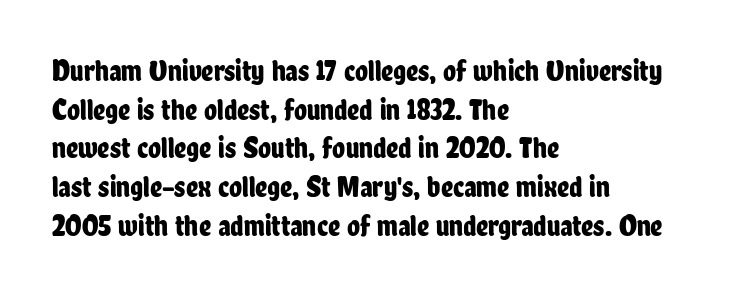
Q: Is the text italic (slanted)? A: No, it is upright.
Q: Is the typeface a serif or a sans-serif typeface? A: Sans-serif.
Q: Is the text underlined? A: No.
Q: How is the paragraph aligned? A: Left-aligned.
Q: Is the spacing between letters normal or unusually wide? A: Normal.
Q: Is the spacing between lines tight, normal or loose? A: Normal.
Q: Width (condensed, normal, or wide)? A: Condensed.
Q: Stroke contrast? A: Low.
Q: x-height? A: Medium.
Q: Monospaced? A: No.
